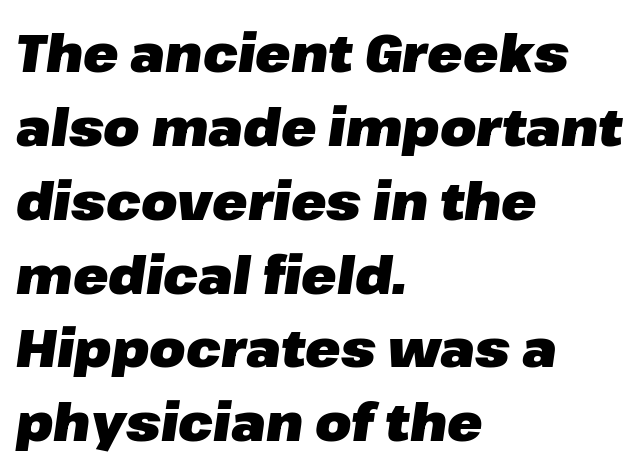
{"italic": "yes", "lean": "right", "slant_degrees": 8, "bold": "yes", "weight": "heavy", "width": "normal", "stroke_contrast": "low", "x_height": "medium", "monospaced": "no", "underline": "no", "align": "left", "line_spacing": "normal", "line_spacing_ratio": 1.42, "letter_spacing": "normal", "letter_spacing_em": 0.0, "glyph_px": 52}
